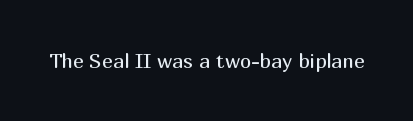
Posture: upright roman. Short note: letters normally spaced. The weight would be labelled regular, book, light, or lighter still. Lines of text with bare space underneath.
